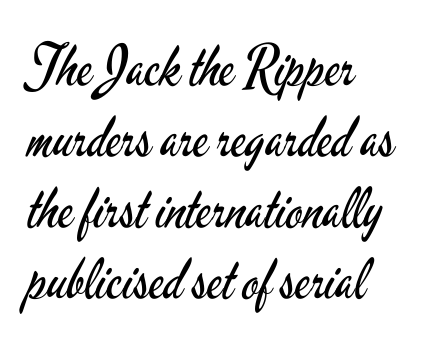
{"serif": "no", "bold": "no", "weight": "regular", "width": "condensed", "stroke_contrast": "low", "x_height": "small", "monospaced": "no", "underline": "no", "align": "left", "line_spacing": "normal", "line_spacing_ratio": 1.27, "letter_spacing": "normal", "letter_spacing_em": 0.0, "glyph_px": 56}
